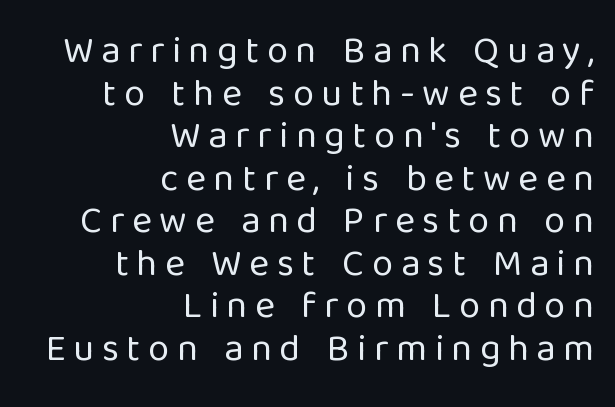
Underline: absent. Vertical spacing — tight. This is roman type, the default non-slanted kind. Note the varied advance widths — an 'i' is clearly narrower than an 'm'.
